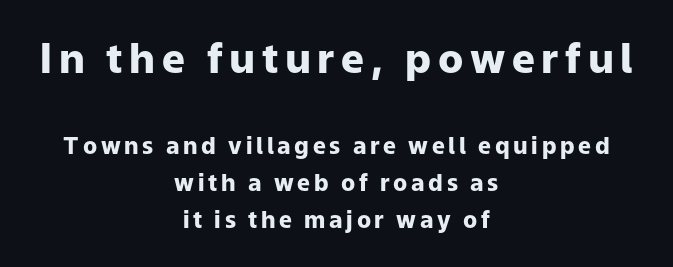
Q: Is the text bold? A: Yes.
Q: Is the text italic (slanted)? A: No, it is upright.
Q: Is the typeface a serif or a sans-serif typeface? A: Sans-serif.
Q: Is the text underlined? A: No.
Q: How is the paragraph aligned? A: Centered.
Q: Is the spacing between lines tight, normal or loose? A: Normal.
Q: Which block of text is set in a larger size, the first (top) or the second (bottom)? A: The first (top) one.
Q: Width (condensed, normal, or wide)? A: Normal.
Q: Stroke contrast? A: Low.
Q: x-height? A: Medium.
Q: Monospaced? A: No.
